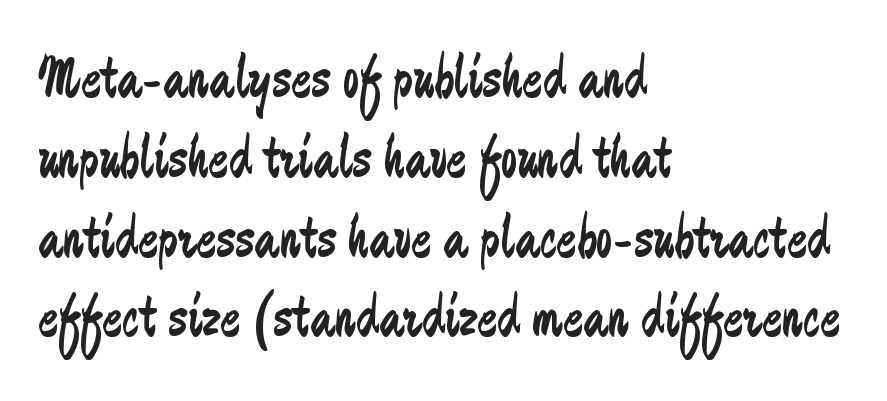
Q: Is the text bold? A: No.
Q: Is the text italic (slanted)? A: Yes.
Q: Is the typeface a serif or a sans-serif typeface? A: Sans-serif.
Q: Is the text underlined? A: No.
Q: How is the paragraph aligned? A: Left-aligned.
Q: Is the spacing between letters normal or unusually wide? A: Normal.
Q: Is the spacing between lines tight, normal or loose? A: Normal.
Q: Width (condensed, normal, or wide)? A: Condensed.
Q: Stroke contrast? A: Low.
Q: x-height? A: Small.
Q: Monospaced? A: No.
